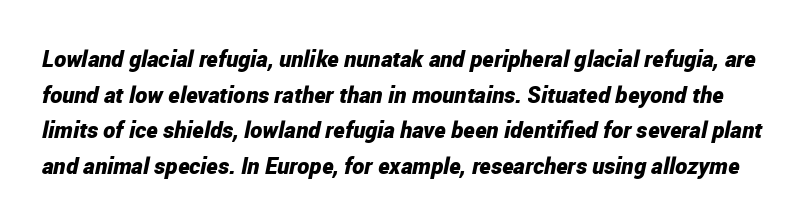
The image shows 23 px bold type, italic (leaning right); set normal line spacing (1.55x), normal letter spacing, not underlined.
